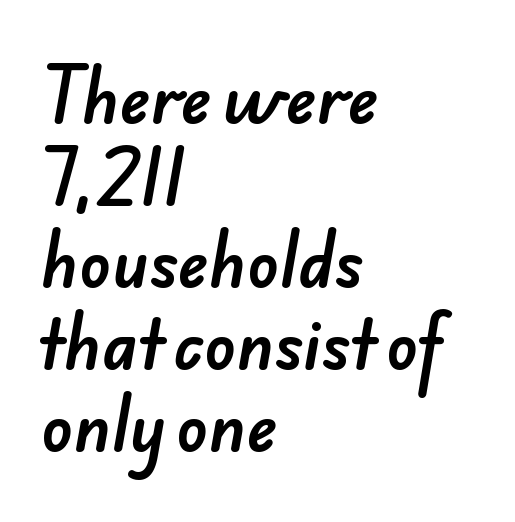
To sum up the face: it is a sans, with no serifs. The tracking reads as untouched default to a designer's eye. A clean baseline with only descenders dipping below it. The lines in this sample share a left origin and differ only in where they stop.
